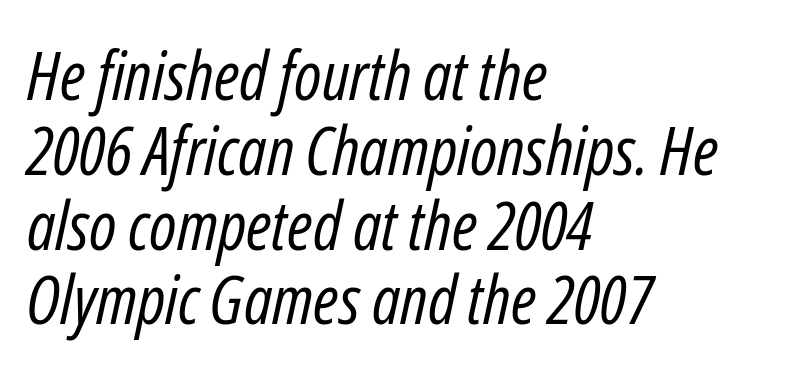
Q: Is the text bold? A: No.
Q: Is the text italic (slanted)? A: Yes, it leans right by about 12 degrees.
Q: Is the text underlined? A: No.
Q: How is the paragraph aligned? A: Left-aligned.
Q: Is the spacing between letters normal or unusually wide? A: Normal.
Q: Is the spacing between lines tight, normal or loose? A: Tight.
Q: Width (condensed, normal, or wide)? A: Condensed.
Q: Stroke contrast? A: Low.
Q: x-height? A: Medium.
Q: Monospaced? A: No.
